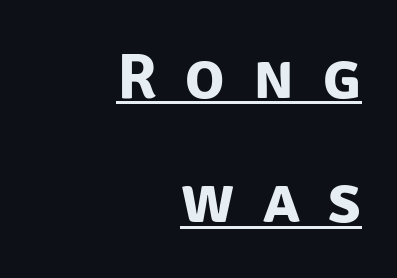
{"serif": "no", "bold": "yes", "weight": "bold", "width": "normal", "stroke_contrast": "low", "x_height": "large", "monospaced": "no", "underline": "yes", "align": "right", "line_spacing": "loose", "line_spacing_ratio": 1.91, "letter_spacing": "wide", "letter_spacing_em": 0.44, "glyph_px": 65}
